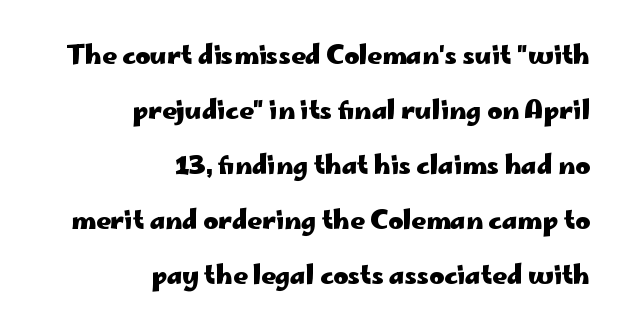
The image shows 25 px bold type, upright; set right-aligned, loose line spacing (2.2x), normal letter spacing, not underlined.
